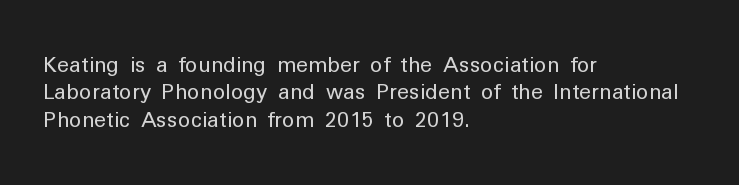
Reading down the block, your eye returns to a fixed left position each line. The weight tops out at a normal text grade. Interline gaps are of average width in this sample. The letters sit at their default tracking, neither squeezed nor spread.
